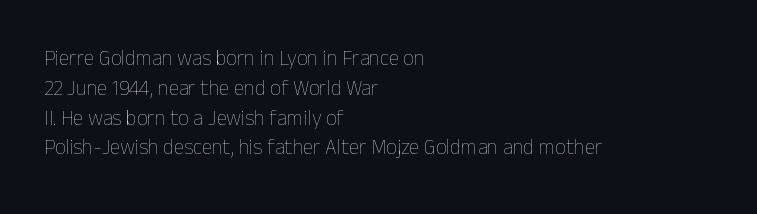
Quick note: interline space is typical. Nothing unusual about the tracking: characters are spaced as the font intends. Unmarked baselines from the first word to the last. No italicization has been applied; the sample stays upright.
